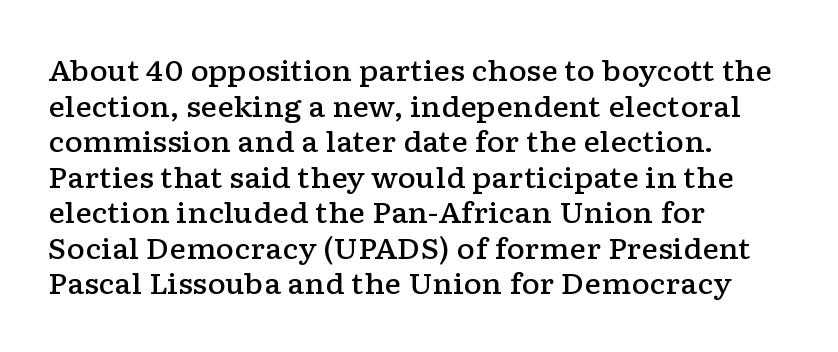
The image shows 28 px semibold, wide serif type, upright; set left-aligned, normal line spacing (1.27x), normal letter spacing, not underlined; low stroke contrast and a medium x-height.
